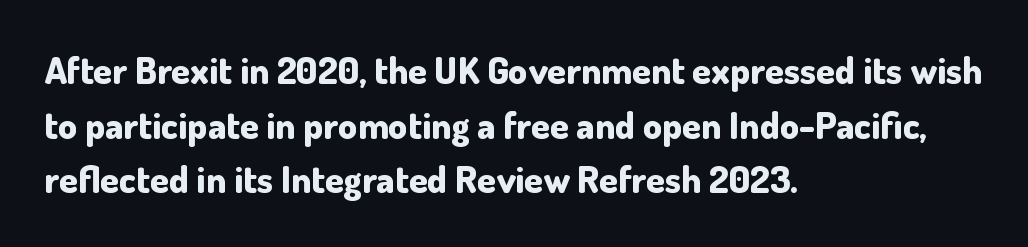
{"serif": "no", "italic": "no", "bold": "yes", "weight": "bold", "width": "normal", "stroke_contrast": "low", "x_height": "small", "monospaced": "no", "underline": "no", "align": "left", "line_spacing": "normal", "line_spacing_ratio": 1.44, "letter_spacing": "normal", "letter_spacing_em": 0.0, "glyph_px": 38}
